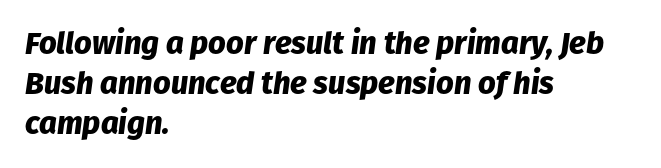
Q: Is the text bold? A: Yes.
Q: Is the text italic (slanted)? A: Yes, it leans right by about 8 degrees.
Q: Is the text underlined? A: No.
Q: How is the paragraph aligned? A: Left-aligned.
Q: Is the spacing between letters normal or unusually wide? A: Normal.
Q: Is the spacing between lines tight, normal or loose? A: Normal.
Q: Width (condensed, normal, or wide)? A: Normal.
Q: Stroke contrast? A: Low.
Q: x-height? A: Medium.
Q: Monospaced? A: No.
